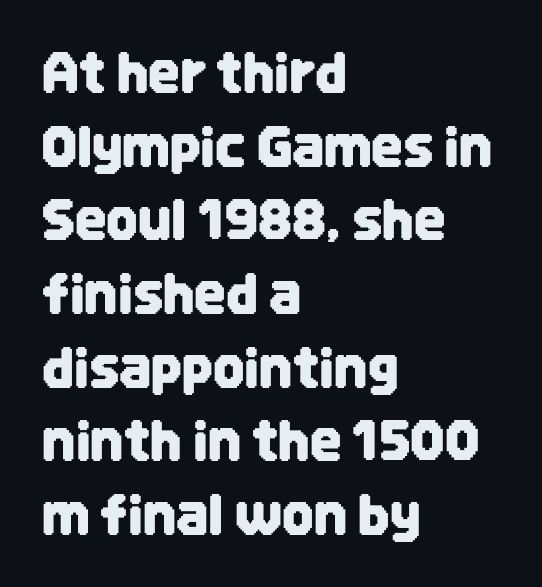
Q: Is the text italic (slanted)? A: No, it is upright.
Q: Is the typeface a serif or a sans-serif typeface? A: Sans-serif.
Q: Is the text underlined? A: No.
Q: How is the paragraph aligned? A: Left-aligned.
Q: Is the spacing between letters normal or unusually wide? A: Normal.
Q: Is the spacing between lines tight, normal or loose? A: Normal.
Q: Width (condensed, normal, or wide)? A: Condensed.
Q: Stroke contrast? A: Low.
Q: x-height? A: Large.
Q: Monospaced? A: No.
